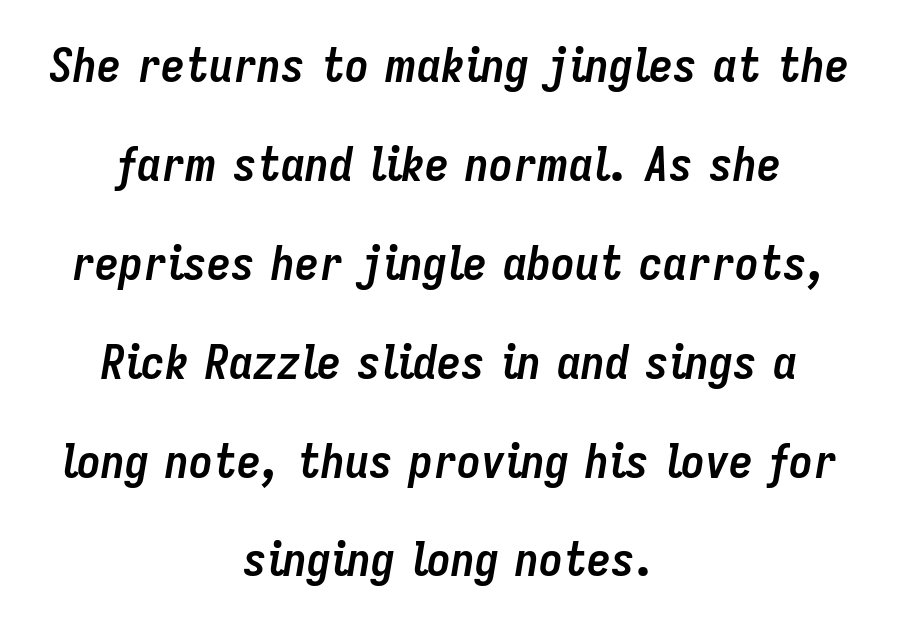
The passage shown is typed in a proportional face where columns would drift. Vertical spacing — loose. Just letters on the line, the space beneath them empty. The rendering applies a slant to the glyphs. This rendering uses center alignment, leaving both contours irregular but symmetric.
